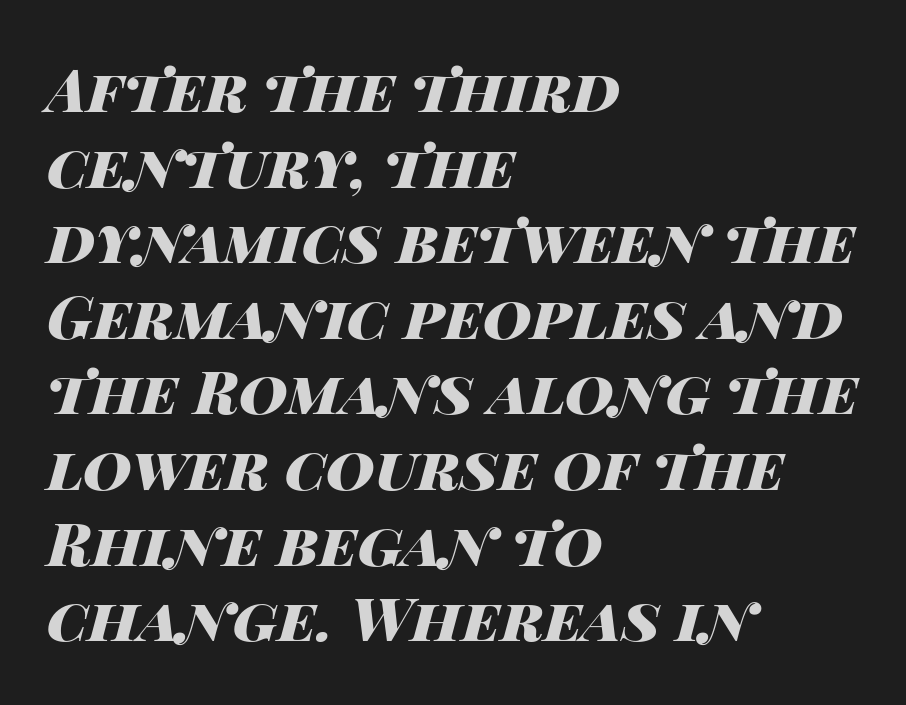
{"italic": "yes", "lean": "right", "slant_degrees": 14, "bold": "yes", "weight": "heavy", "width": "wide", "stroke_contrast": "high", "x_height": "large", "monospaced": "no", "underline": "no", "align": "left", "line_spacing": "normal", "line_spacing_ratio": 1.26, "letter_spacing": "normal", "letter_spacing_em": 0.0, "glyph_px": 60}
